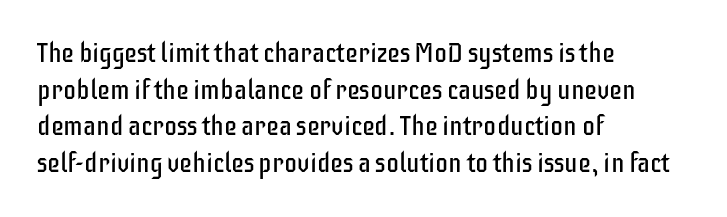
{"italic": "no", "bold": "no", "underline": "no", "align": "left", "line_spacing": "normal", "line_spacing_ratio": 1.41, "letter_spacing": "normal", "letter_spacing_em": 0.0, "glyph_px": 26}
